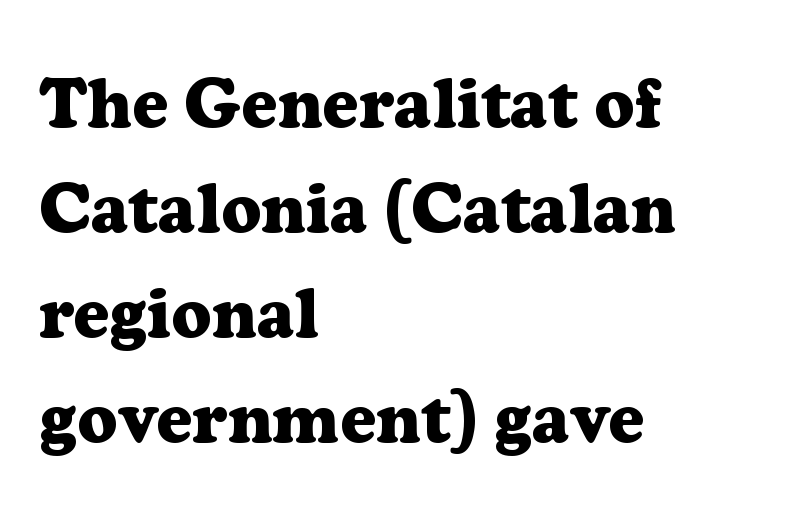
{"serif": "yes", "italic": "no", "bold": "yes", "weight": "heavy", "width": "normal", "stroke_contrast": "low", "x_height": "medium", "monospaced": "no", "underline": "no", "align": "left", "line_spacing": "normal", "line_spacing_ratio": 1.5, "letter_spacing": "normal", "letter_spacing_em": 0.0, "glyph_px": 70}
